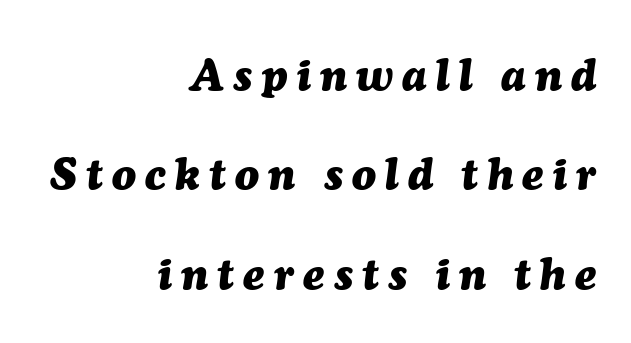
Casual observation: everything's shoved over to the right. Looking at the ascenders, they clearly lean. Its strokes are broad and dark, the hallmark of bold type. This sample has the flowing, uneven cadence of proportional lettering. A clean baseline with only descenders dipping below it. Widely set lines give the paragraph a tall, airy silhouette.
